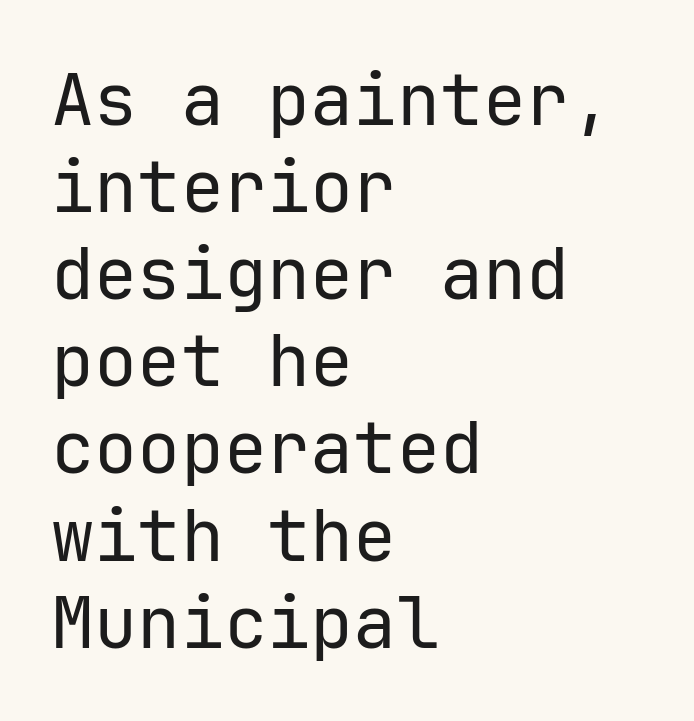
Posture: vertical. Each row of text sits above clean, open space. The text block is weighted toward the left margin, trailing off unevenly rightward. The face used here is monospaced, like something from a code editor. Default kerning and tracking; the words read as compact shapes. The font family rendered here belongs to the sans-serif group.
